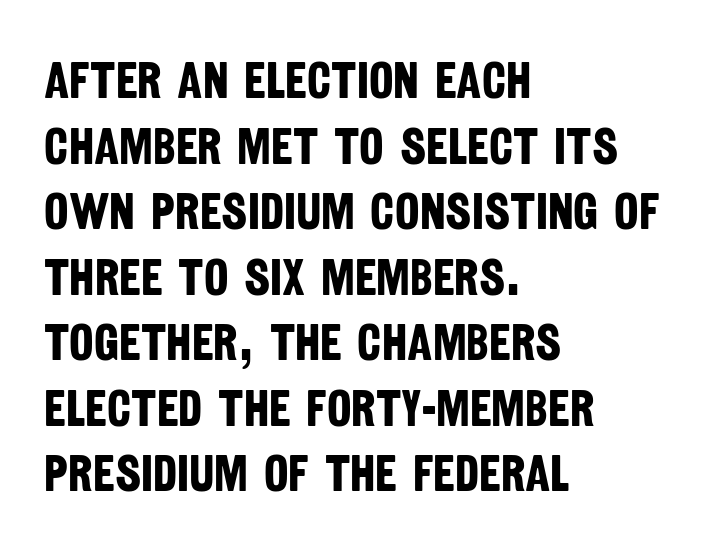
{"serif": "no", "bold": "yes", "weight": "bold", "width": "condensed", "stroke_contrast": "low", "x_height": "large", "monospaced": "no", "underline": "no", "align": "left", "line_spacing": "normal", "line_spacing_ratio": 1.26, "letter_spacing": "normal", "letter_spacing_em": 0.0, "glyph_px": 52}
